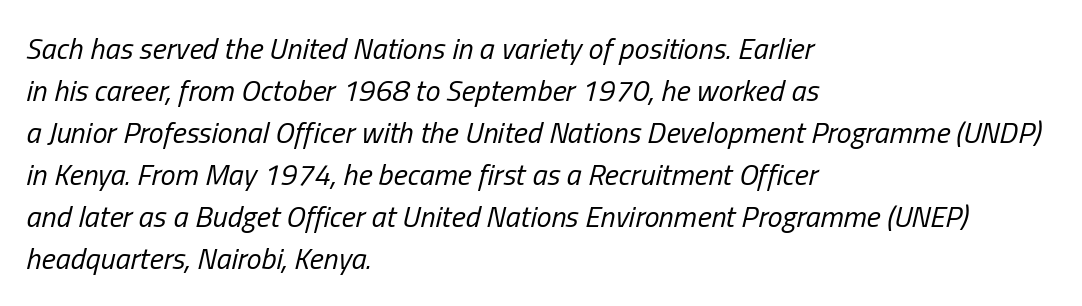
{"italic": "yes", "lean": "right", "slant_degrees": 13, "bold": "no", "weight": "regular", "width": "condensed", "stroke_contrast": "low", "x_height": "medium", "monospaced": "no", "underline": "no", "align": "left", "line_spacing": "normal", "line_spacing_ratio": 1.4, "letter_spacing": "normal", "letter_spacing_em": 0.0, "glyph_px": 30}
